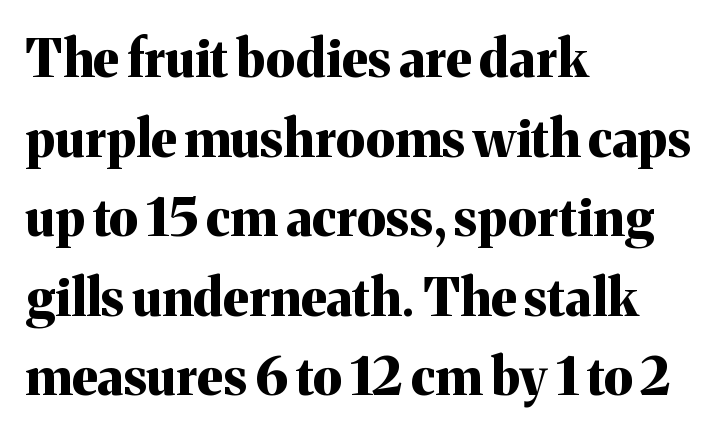
{"serif": "yes", "italic": "no", "bold": "yes", "weight": "bold", "width": "normal", "stroke_contrast": "medium", "x_height": "medium", "monospaced": "no", "underline": "no", "align": "left", "line_spacing": "normal", "line_spacing_ratio": 1.53, "letter_spacing": "normal", "letter_spacing_em": 0.0, "glyph_px": 52}
